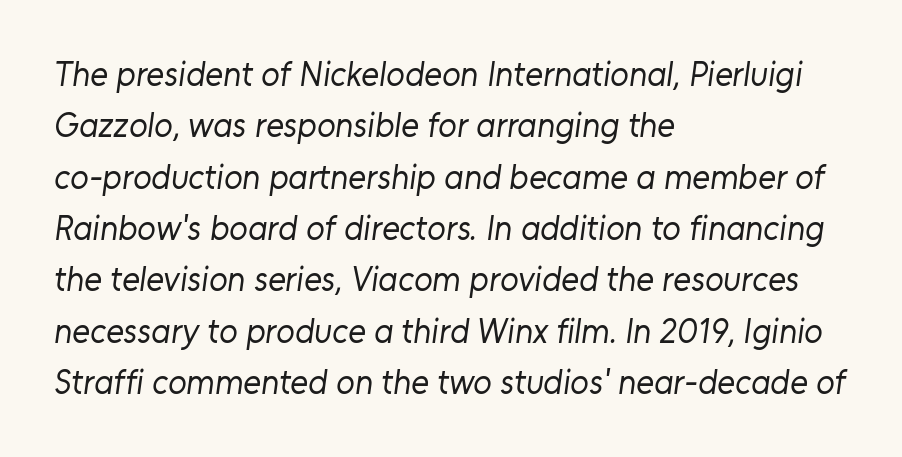
Short and long lines alike share a common starting point at left. The face used here is proportionally spaced, like ordinary book or web type. Letters have the restrained weight of plain body copy at most. What stands out about the letter spacing? Nothing — it is the standard amount. Only glyphs here, with clear space below each row. These lines sit exactly where default settings would place them.
